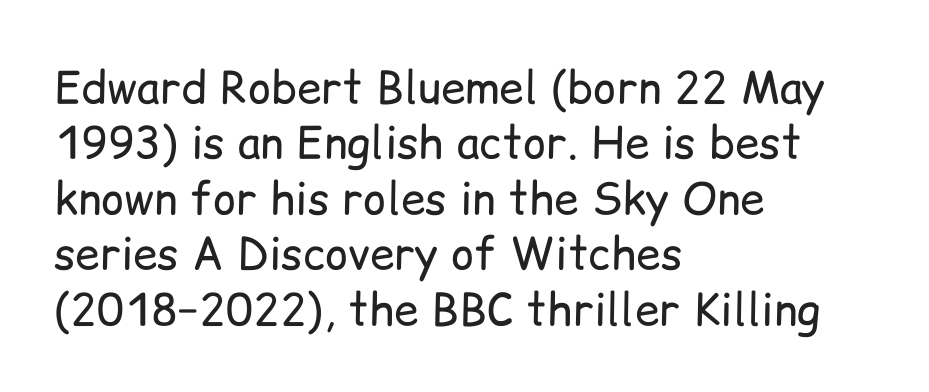
{"serif": "no", "italic": "no", "bold": "no", "weight": "regular", "width": "normal", "stroke_contrast": "low", "x_height": "medium", "monospaced": "no", "underline": "no", "align": "left", "line_spacing": "normal", "line_spacing_ratio": 1.26, "letter_spacing": "normal", "letter_spacing_em": 0.0, "glyph_px": 44}
